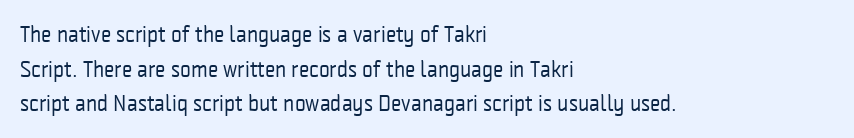
{"italic": "no", "bold": "no", "underline": "no", "align": "left", "line_spacing": "normal", "line_spacing_ratio": 1.51, "letter_spacing": "normal", "letter_spacing_em": 0.0, "glyph_px": 23}
